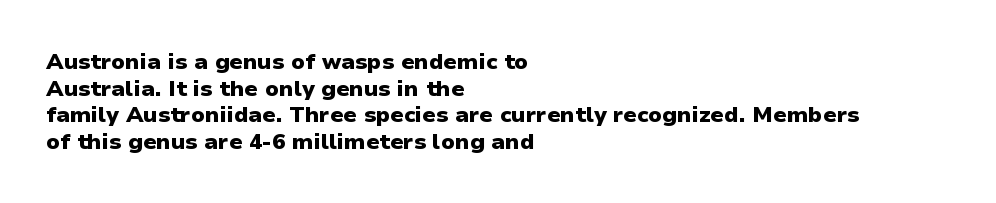
Q: Is the text bold? A: Yes.
Q: Is the text italic (slanted)? A: No, it is upright.
Q: Is the text underlined? A: No.
Q: How is the paragraph aligned? A: Left-aligned.
Q: Is the spacing between letters normal or unusually wide? A: Normal.
